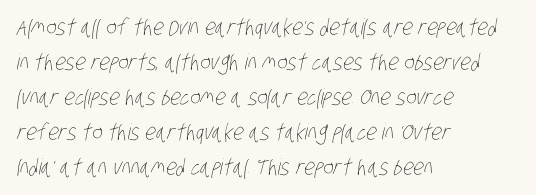
Q: Is the text bold? A: No.
Q: Is the text underlined? A: No.
Q: How is the paragraph aligned? A: Left-aligned.
Q: Is the spacing between letters normal or unusually wide? A: Normal.
Q: Is the spacing between lines tight, normal or loose? A: Normal.
